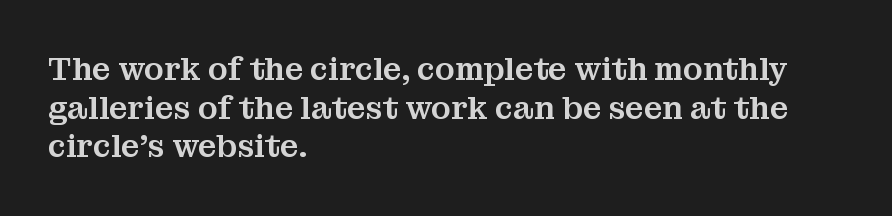
Letterform terminals end in serifs throughout the passage. Here the glyphs are tracked normally, forming tight word shapes. The foot of each line stays bare and open. The lines in this sample share a left origin and differ only in where they stop.
